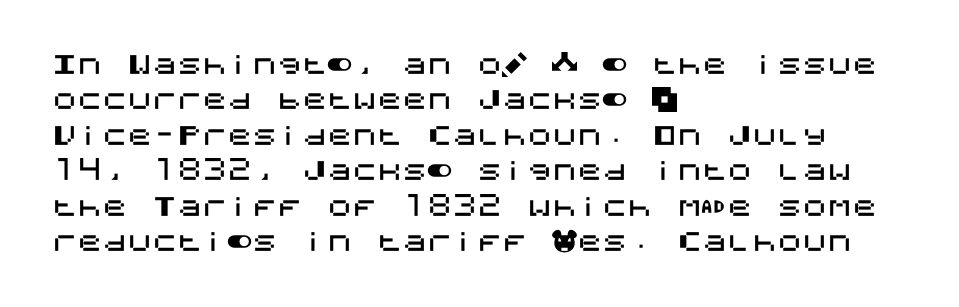
Q: Is the text italic (slanted)? A: No, it is upright.
Q: Is the text underlined? A: No.
Q: How is the paragraph aligned? A: Left-aligned.
Q: Is the spacing between letters normal or unusually wide? A: Normal.
Q: Is the spacing between lines tight, normal or loose? A: Normal.
